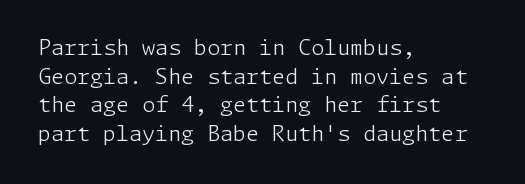
Q: Is the text bold? A: No.
Q: Is the text italic (slanted)? A: No, it is upright.
Q: Is the text underlined? A: No.
Q: How is the paragraph aligned? A: Left-aligned.
Q: Is the spacing between letters normal or unusually wide? A: Normal.
Q: Is the spacing between lines tight, normal or loose? A: Normal.
